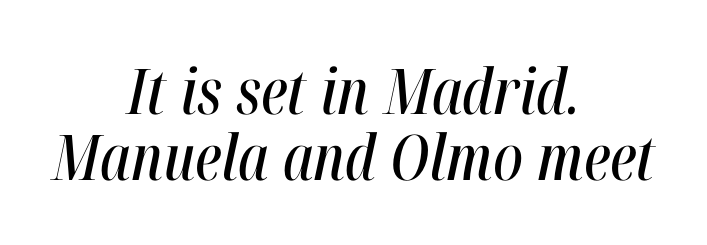
Bare-footed words on every line. Here the glyphs are tracked normally, forming tight word shapes. The letters advance in unequal steps, a hallmark of proportional type. Does the lettering tilt? It does — this is italic. Reading down the column, the eye jumps only a short way to each next line.
